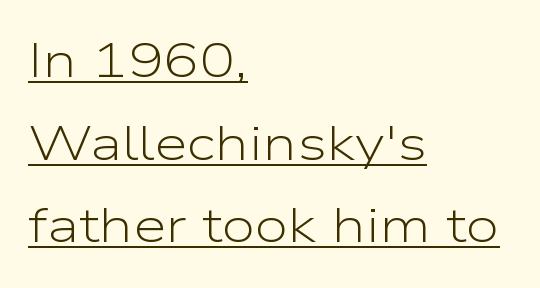
Q: Is the text bold? A: No.
Q: Is the text italic (slanted)? A: No, it is upright.
Q: Is the typeface a serif or a sans-serif typeface? A: Sans-serif.
Q: Is the text underlined? A: Yes.
Q: How is the paragraph aligned? A: Left-aligned.
Q: Is the spacing between letters normal or unusually wide? A: Normal.
Q: Width (condensed, normal, or wide)? A: Wide.
Q: Stroke contrast? A: Low.
Q: x-height? A: Medium.
Q: Monospaced? A: No.
